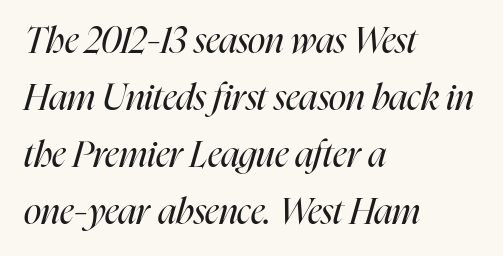
Q: Is the text bold? A: No.
Q: Is the text italic (slanted)? A: Yes, it leans right by about 16 degrees.
Q: Is the text underlined? A: No.
Q: How is the paragraph aligned? A: Left-aligned.
Q: Is the spacing between letters normal or unusually wide? A: Normal.
Q: Is the spacing between lines tight, normal or loose? A: Normal.
Q: Width (condensed, normal, or wide)? A: Condensed.
Q: Stroke contrast? A: High.
Q: x-height? A: Medium.
Q: Monospaced? A: No.
